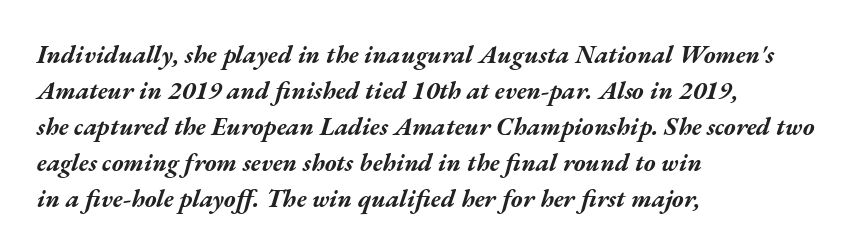
Q: Is the text bold? A: Yes.
Q: Is the text italic (slanted)? A: Yes, it leans right by about 17 degrees.
Q: Is the text underlined? A: No.
Q: How is the paragraph aligned? A: Left-aligned.
Q: Is the spacing between letters normal or unusually wide? A: Normal.
Q: Is the spacing between lines tight, normal or loose? A: Normal.
